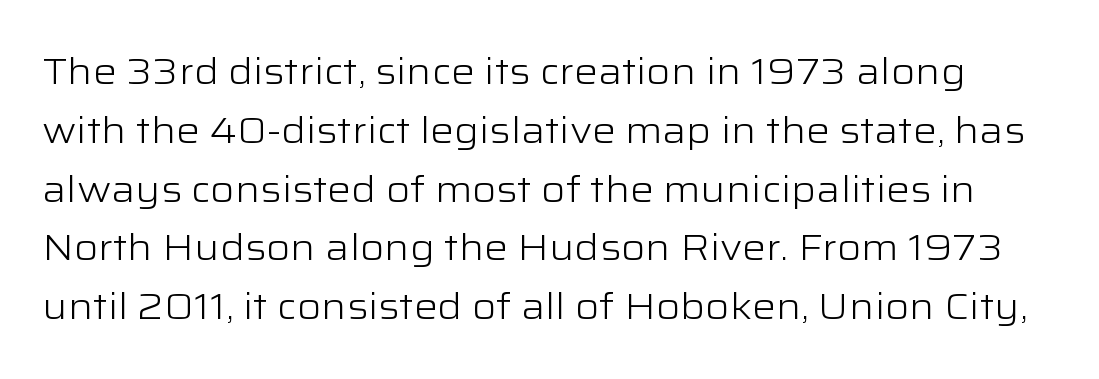
The image shows 37 px light, wide sans-serif type, upright; set normal line spacing (1.59x), normal letter spacing, not underlined; low stroke contrast and a medium x-height.
